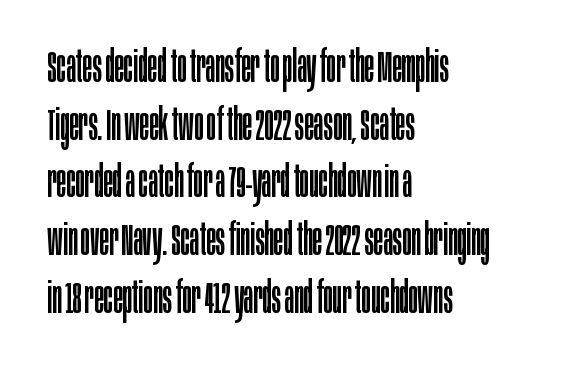
Posture: straight, roman, zero tilt. Rule under the text: the space is simply empty. Words appear dense and cohesive because spacing is normal. A typesetter would call this proportional, since set widths differ per character.
